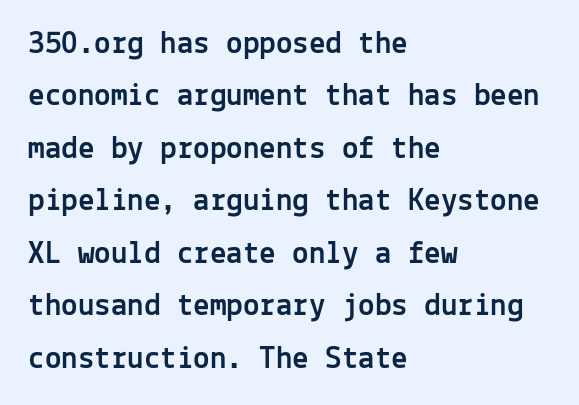
How are the letters spaced? Ordinarily, with no added tracking. Do the letters lean? They stand straight. Glance below the letters and you will spot only blank space. A classic flush-left, rag-right setting is used for this passage. Do the characters align in a grid? Yes, the font is monospaced.
